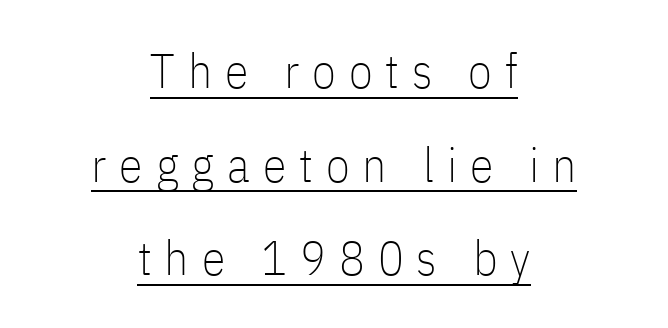
Q: Is the text bold? A: No.
Q: Is the text italic (slanted)? A: No, it is upright.
Q: Is the typeface a serif or a sans-serif typeface? A: Sans-serif.
Q: Is the text underlined? A: Yes.
Q: How is the paragraph aligned? A: Centered.
Q: Is the spacing between letters normal or unusually wide? A: Unusually wide.
Q: Is the spacing between lines tight, normal or loose? A: Loose.
Q: Width (condensed, normal, or wide)? A: Condensed.
Q: Stroke contrast? A: Low.
Q: x-height? A: Medium.
Q: Monospaced? A: No.
